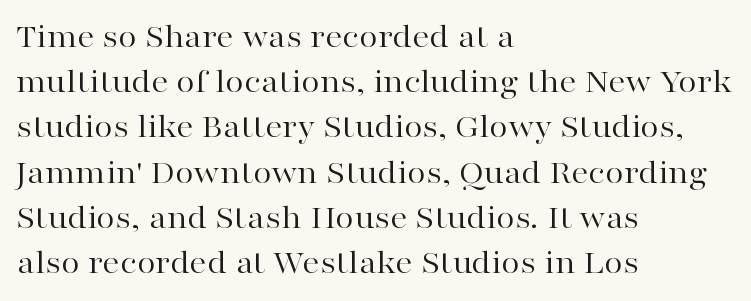
The image shows 34 px regular-weight, wide serif type, upright; set left-aligned, normal line spacing (1.33x), normal letter spacing, not underlined; high stroke contrast and a medium x-height.
